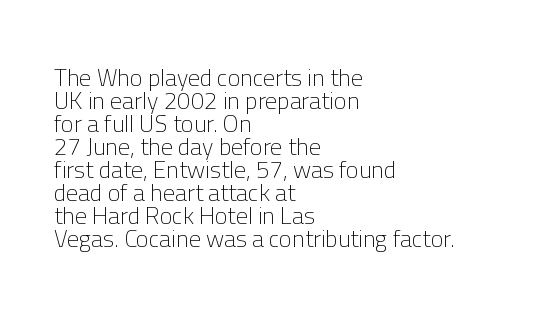
The image shows 24 px text type, upright; set left-aligned, tight line spacing (0.96x), normal letter spacing, not underlined.
